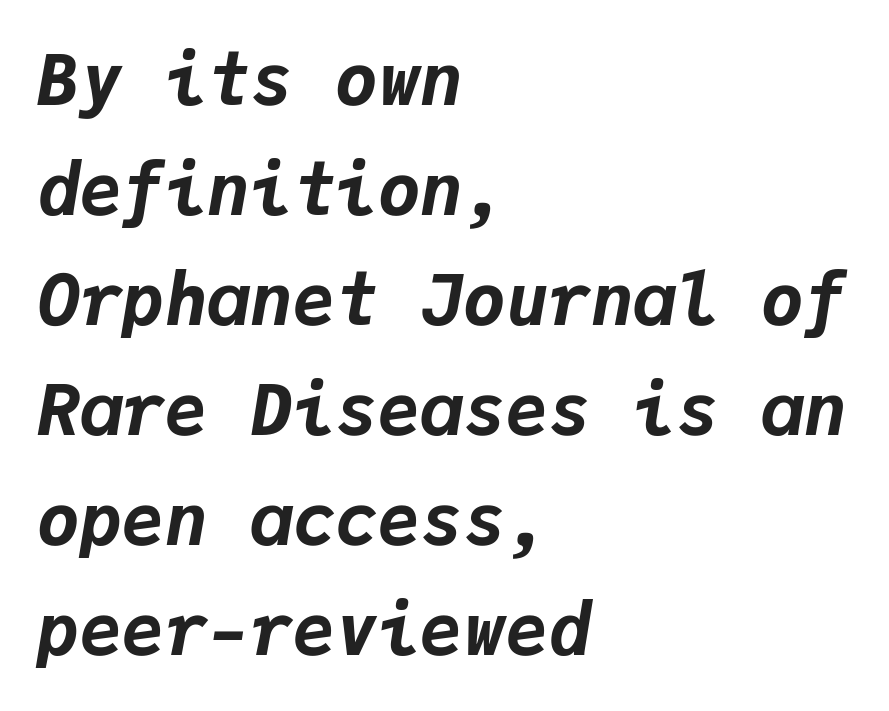
Standard letterfit; no display-style spreading of the glyphs. A classic flush-left, rag-right setting is used for this passage. Quick note: italic. Vertical spacing — default. Letters rest on an invisible, unmarked baseline.
